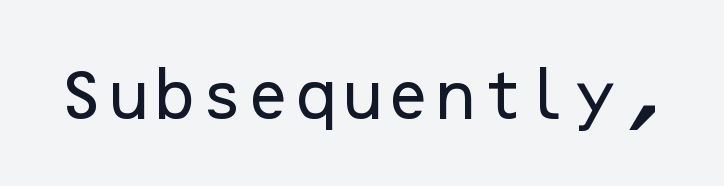
Q: Is the text italic (slanted)? A: No, it is upright.
Q: Is the typeface a serif or a sans-serif typeface? A: Sans-serif.
Q: Is the text underlined? A: No.
Q: Is the spacing between letters normal or unusually wide? A: Normal.
Q: Width (condensed, normal, or wide)? A: Normal.
Q: Stroke contrast? A: Low.
Q: x-height? A: Medium.
